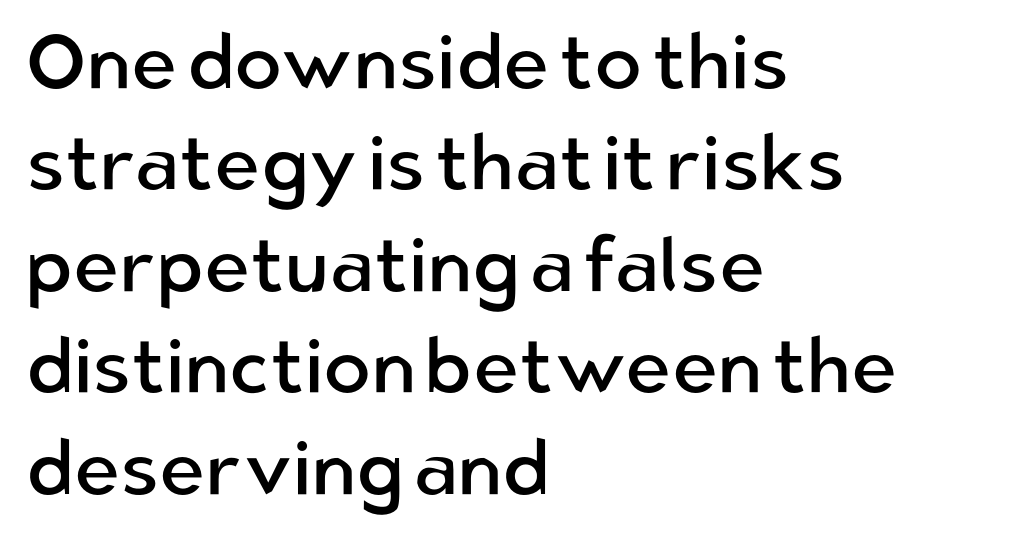
Q: Is the text bold? A: No.
Q: Is the text italic (slanted)? A: No, it is upright.
Q: Is the typeface a serif or a sans-serif typeface? A: Sans-serif.
Q: Is the text underlined? A: No.
Q: How is the paragraph aligned? A: Left-aligned.
Q: Is the spacing between letters normal or unusually wide? A: Normal.
Q: Is the spacing between lines tight, normal or loose? A: Normal.
Q: Width (condensed, normal, or wide)? A: Normal.
Q: Stroke contrast? A: Low.
Q: x-height? A: Medium.
Q: Monospaced? A: No.
